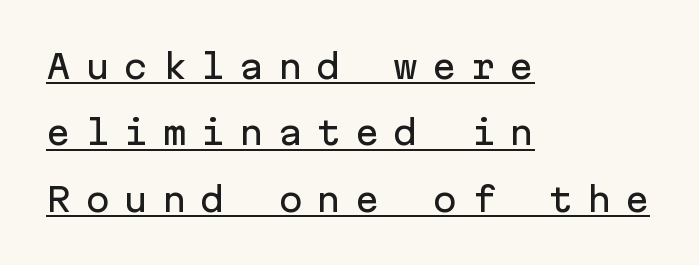
A sans-serif font was chosen for this passage. This sample trades compactness for vertical openness between lines. This is roman type, the default non-slanted kind. Substantial extra tracking has been applied to these lines. Every character here occupies the same horizontal width, giving the sample a typewriter-like rhythm.
